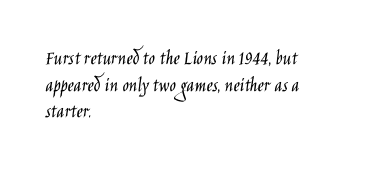
Q: Is the text bold? A: No.
Q: Is the text italic (slanted)? A: Yes.
Q: Is the text underlined? A: No.
Q: How is the paragraph aligned? A: Left-aligned.
Q: Is the spacing between letters normal or unusually wide? A: Normal.
Q: Is the spacing between lines tight, normal or loose? A: Normal.
